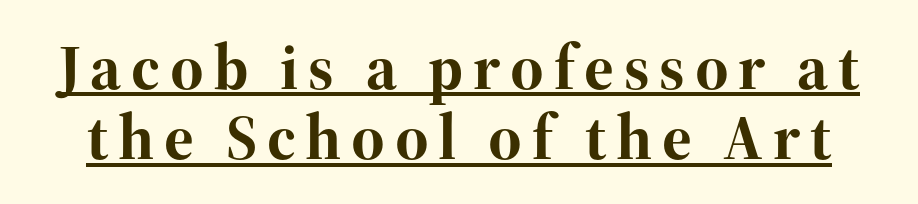
Thick stems and heavy bowls — unmistakably bold. Beneath each row of characters lies a ruled line. This sample trades vertical openness for compactness between lines. A typesetter would mark this as roman, not italic. The type family on display is of the serif kind.
